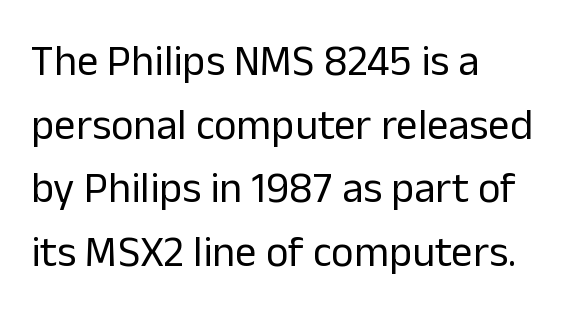
The image shows 43 px regular-weight sans-serif type, upright; set left-aligned, normal line spacing (1.48x), normal letter spacing, not underlined; low stroke contrast and a medium x-height.
